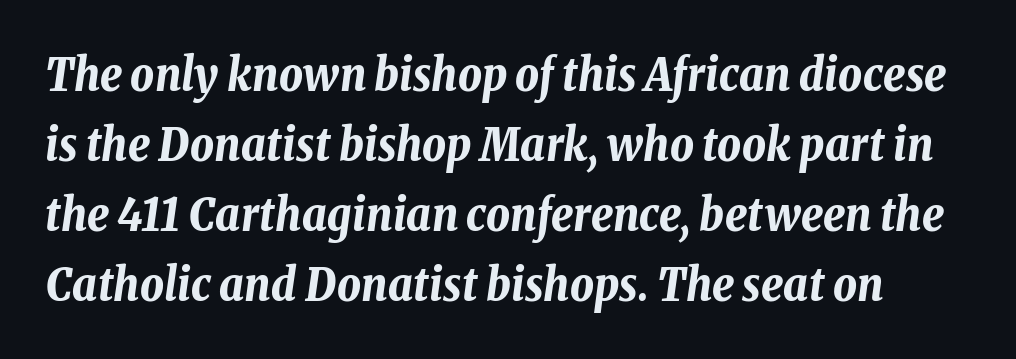
Q: Is the text bold? A: Yes.
Q: Is the text italic (slanted)? A: Yes, it leans right by about 8 degrees.
Q: Is the text underlined? A: No.
Q: Is the spacing between letters normal or unusually wide? A: Normal.
Q: Is the spacing between lines tight, normal or loose? A: Normal.
Q: Width (condensed, normal, or wide)? A: Condensed.
Q: Stroke contrast? A: Low.
Q: x-height? A: Medium.
Q: Monospaced? A: No.
